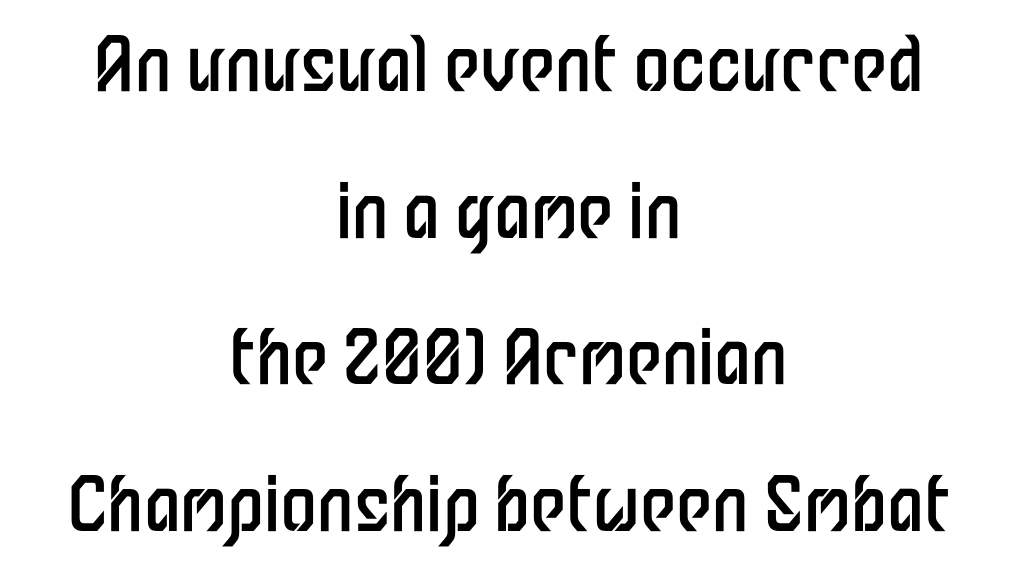
{"serif": "no", "italic": "no", "bold": "no", "weight": "regular", "width": "condensed", "stroke_contrast": "low", "x_height": "medium", "monospaced": "no", "underline": "no", "align": "center", "line_spacing": "loose", "line_spacing_ratio": 1.98, "letter_spacing": "normal", "letter_spacing_em": 0.0, "glyph_px": 74}
